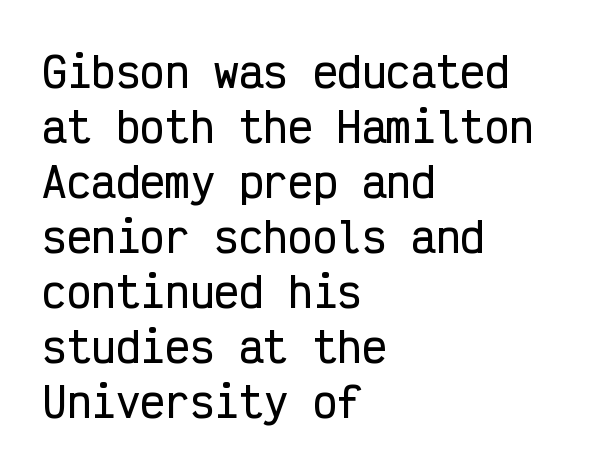
{"serif": "no", "italic": "no", "width": "condensed", "stroke_contrast": "low", "x_height": "medium", "monospaced": "yes", "underline": "no", "align": "left", "line_spacing": "normal", "line_spacing_ratio": 1.34, "letter_spacing": "normal", "letter_spacing_em": 0.0, "glyph_px": 41}
